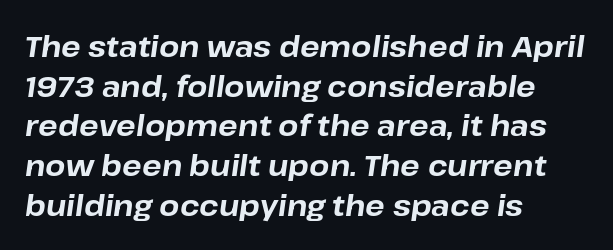
Q: Is the text bold? A: Yes.
Q: Is the text italic (slanted)? A: Yes, it leans right by about 8 degrees.
Q: Is the text underlined? A: No.
Q: How is the paragraph aligned? A: Left-aligned.
Q: Is the spacing between letters normal or unusually wide? A: Normal.
Q: Is the spacing between lines tight, normal or loose? A: Normal.
Q: Width (condensed, normal, or wide)? A: Normal.
Q: Stroke contrast? A: Low.
Q: x-height? A: Medium.
Q: Monospaced? A: No.
